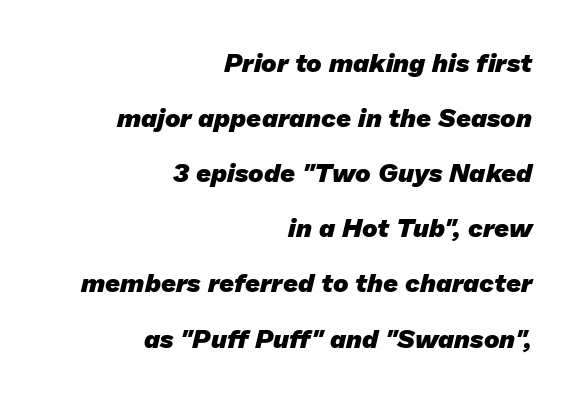
{"bold": "yes", "underline": "no", "align": "right", "line_spacing": "loose", "line_spacing_ratio": 2.12, "letter_spacing": "normal", "letter_spacing_em": 0.0, "glyph_px": 26}
